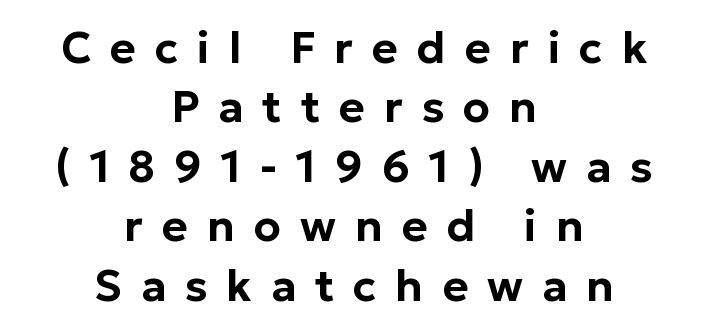
The compositor balanced each line on the midline. Vertically, the passage feels balanced, rows spaced as you'd expect. Short note: letters widely spaced. Each letter keeps its own natural width here, so spacing adapts to shape. The type sits square on the baseline with zero lean.
